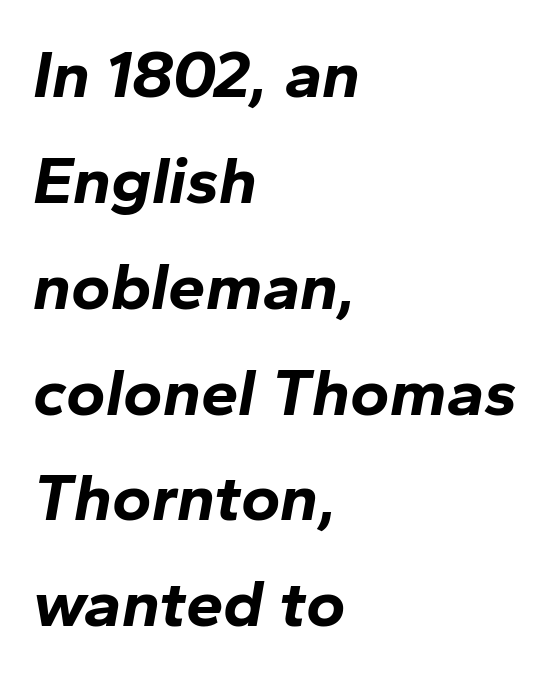
The image shows 67 px bold type, italic (leaning right); set left-aligned, normal line spacing (1.58x), normal letter spacing, not underlined; low stroke contrast and a medium x-height.
